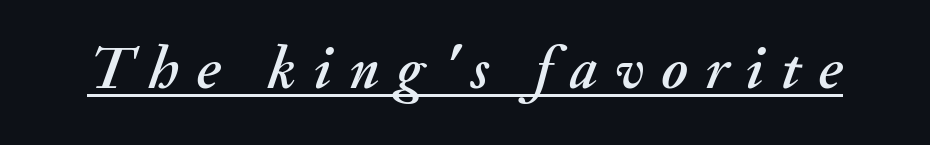
Q: Is the text italic (slanted)? A: Yes, it leans right by about 20 degrees.
Q: Is the text underlined? A: Yes.
Q: Is the spacing between letters normal or unusually wide? A: Unusually wide.
Q: Width (condensed, normal, or wide)? A: Normal.
Q: Stroke contrast? A: Medium.
Q: x-height? A: Small.
Q: Monospaced? A: No.
